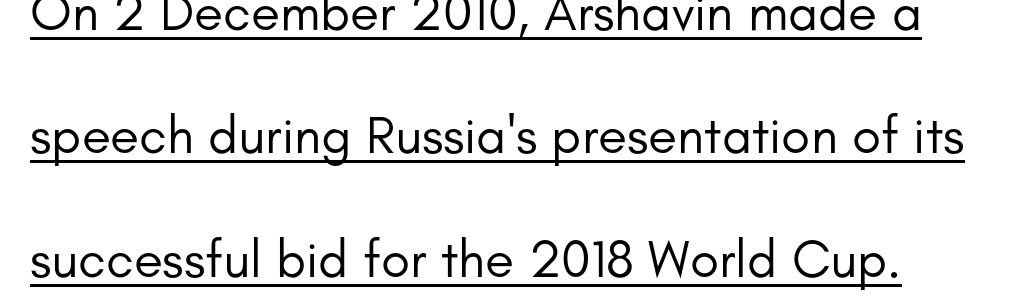
{"serif": "no", "italic": "no", "bold": "no", "weight": "regular", "width": "normal", "stroke_contrast": "low", "x_height": "small", "monospaced": "no", "underline": "yes", "line_spacing": "loose", "line_spacing_ratio": 2.33, "letter_spacing": "normal", "letter_spacing_em": 0.0, "glyph_px": 53}
